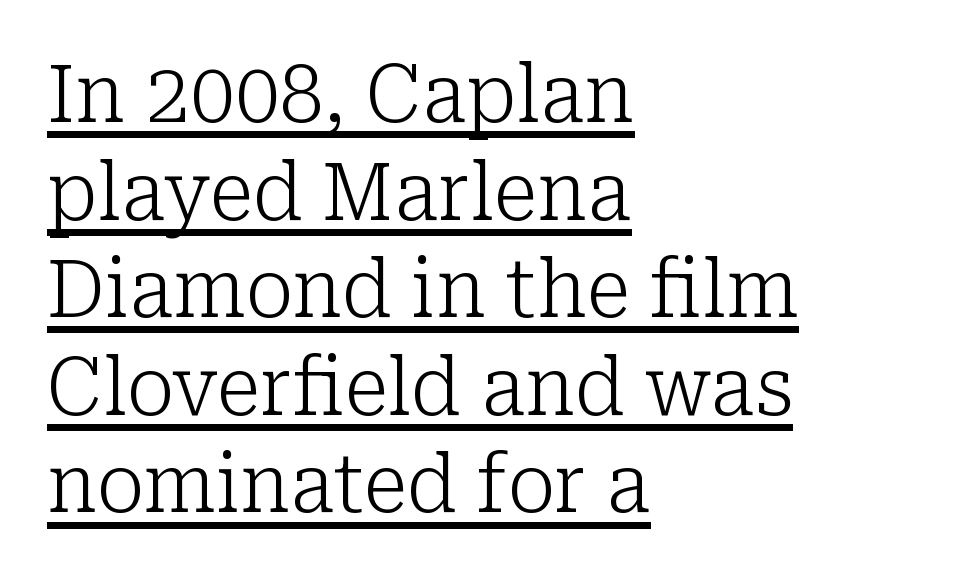
No chunkiness to these letters — they're not bold. The lettering stays uniformly vertical, giving the passage a roman look. Here the designer chose a conventional face with non-uniform glyph widths. Is this a sans? No — the strokes have serifs. Visually the block forms a straight wall on the left and a jagged coastline on the right.
